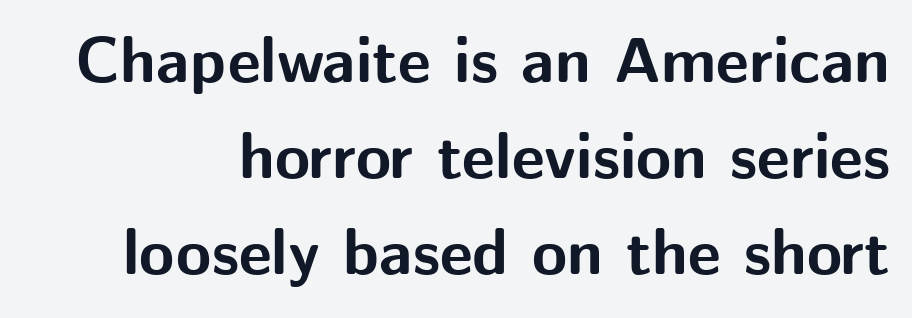
The image shows 64 px bold sans-serif type, upright; set normal line spacing (1.5x), normal letter spacing, not underlined; medium stroke contrast and a medium x-height.
